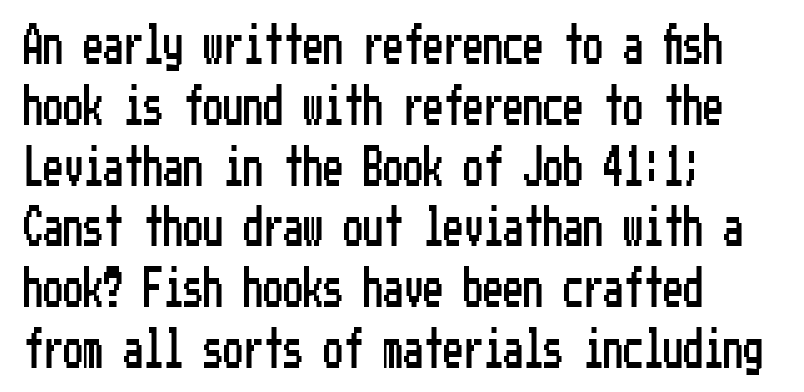
{"serif": "no", "italic": "no", "width": "condensed", "stroke_contrast": "low", "x_height": "medium", "underline": "no", "align": "left", "line_spacing": "normal", "line_spacing_ratio": 1.52, "letter_spacing": "normal", "letter_spacing_em": 0.0, "glyph_px": 40}
